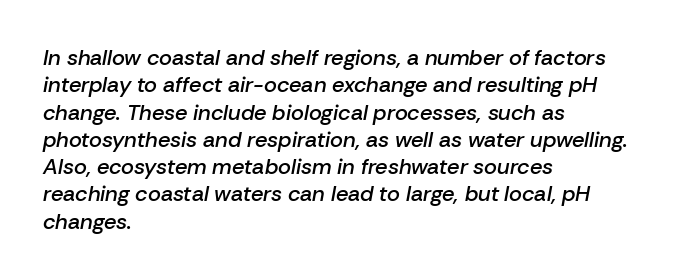
{"italic": "yes", "lean": "right", "slant_degrees": 10, "bold": "semi", "underline": "no", "align": "left", "line_spacing_ratio": 1.24, "letter_spacing": "normal", "letter_spacing_em": 0.0, "glyph_px": 22}
